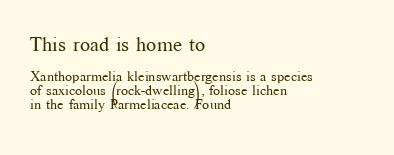
Glance below the letters and you will spot only blank space. Baseline-to-baseline distance is barely more than the letter height. All the whitespace from short lines collects on the right. When letters stand straight like this, we call the style roman or upright.
